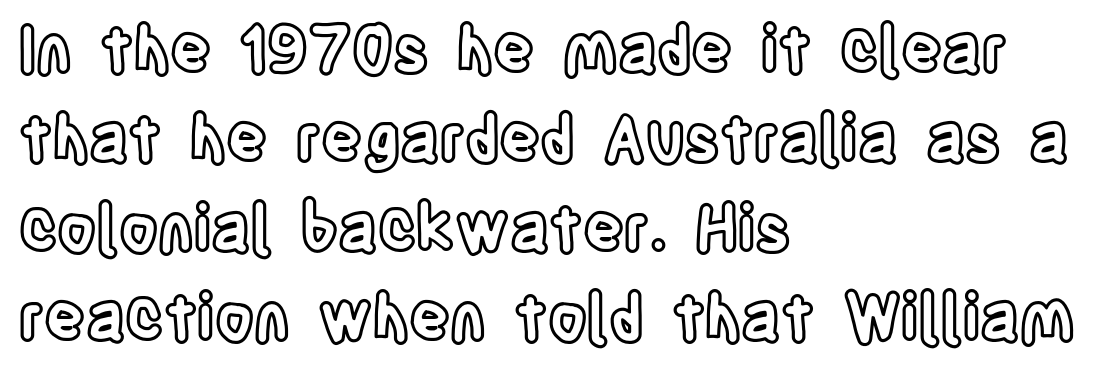
Horizontal alignment here is leftward, the default for most running prose. Is there any slant? The stems are plumb. Check the space under the baseline: it is left empty. One glance says typical: line gaps are just what's usual. The gaps between neighbouring characters are ordinary and unremarkable.
